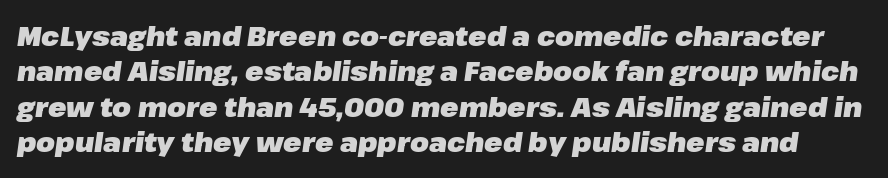
Posture: slanted. The space directly below the letters is spotless. This rendering leaves character spacing at its baseline value. The glyphs have the mass of a bold cut. Is there much room between lines? A standard amount, neither cramped nor airy.
